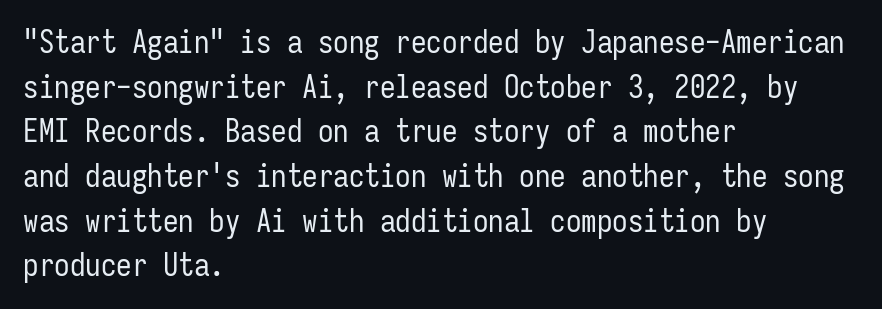
{"serif": "no", "italic": "no", "bold": "no", "weight": "regular", "width": "condensed", "stroke_contrast": "low", "x_height": "medium", "monospaced": "yes", "underline": "no", "align": "left", "line_spacing": "normal", "line_spacing_ratio": 1.44, "letter_spacing": "normal", "letter_spacing_em": 0.0, "glyph_px": 31}
